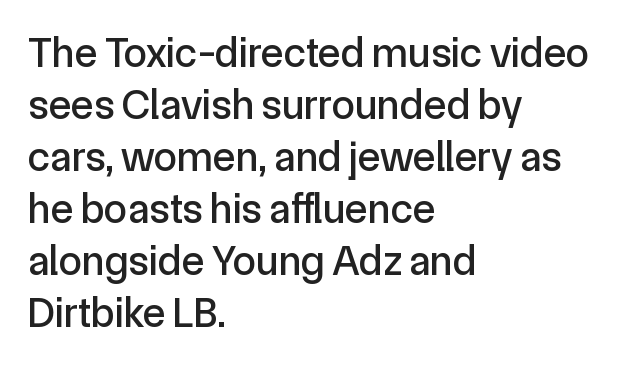
The image shows 42 px sans-serif type, upright; set left-aligned, line spacing 1.24x, normal letter spacing, not underlined; a medium x-height.
